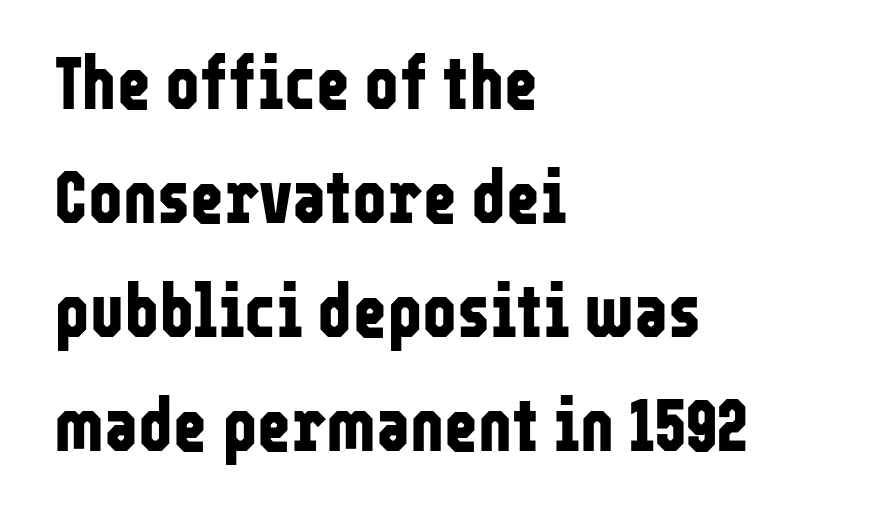
{"serif": "no", "italic": "no", "bold": "yes", "weight": "bold", "width": "condensed", "stroke_contrast": "low", "x_height": "medium", "monospaced": "no", "underline": "no", "align": "left", "line_spacing": "normal", "line_spacing_ratio": 1.56, "letter_spacing": "normal", "letter_spacing_em": 0.0, "glyph_px": 73}
